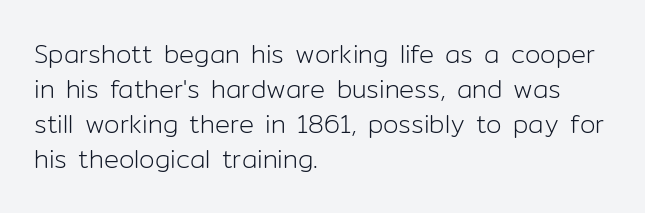
Q: Is the text bold? A: No.
Q: Is the text italic (slanted)? A: No, it is upright.
Q: Is the text underlined? A: No.
Q: How is the paragraph aligned? A: Left-aligned.
Q: Is the spacing between letters normal or unusually wide? A: Normal.
Q: Is the spacing between lines tight, normal or loose? A: Normal.
